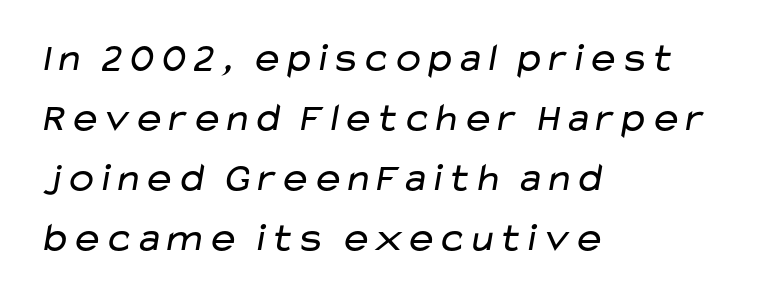
Q: Is the text bold? A: No.
Q: Is the typeface a serif or a sans-serif typeface? A: Sans-serif.
Q: Is the text underlined? A: No.
Q: How is the paragraph aligned? A: Left-aligned.
Q: Is the spacing between letters normal or unusually wide? A: Normal.
Q: Is the spacing between lines tight, normal or loose? A: Normal.
Q: Width (condensed, normal, or wide)? A: Wide.
Q: Stroke contrast? A: Low.
Q: x-height? A: Medium.
Q: Monospaced? A: No.
